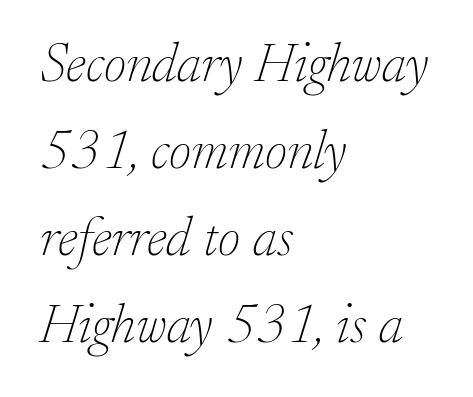
The image shows 55 px thin serif type, italic (leaning right); set left-aligned, normal line spacing (1.58x), normal letter spacing, not underlined; low stroke contrast and a small x-height.
